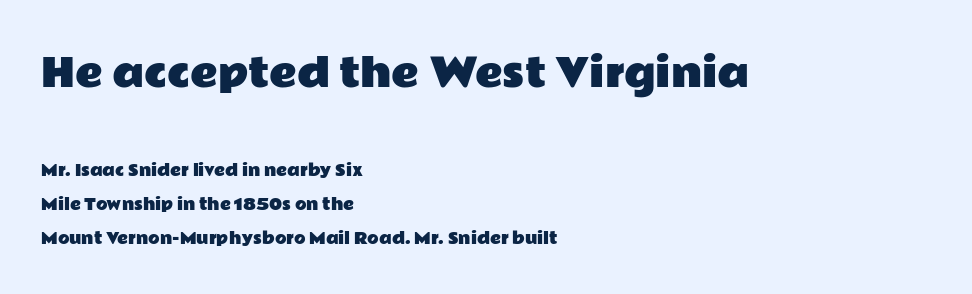
Q: Is the text italic (slanted)? A: No, it is upright.
Q: Is the typeface a serif or a sans-serif typeface? A: Sans-serif.
Q: Is the text underlined? A: No.
Q: How is the paragraph aligned? A: Left-aligned.
Q: Is the spacing between letters normal or unusually wide? A: Normal.
Q: Is the spacing between lines tight, normal or loose? A: Loose.
Q: Which block of text is set in a larger size, the first (top) or the second (bottom)? A: The first (top) one.
Q: Width (condensed, normal, or wide)? A: Wide.
Q: Stroke contrast? A: Low.
Q: x-height? A: Medium.
Q: Monospaced? A: No.
